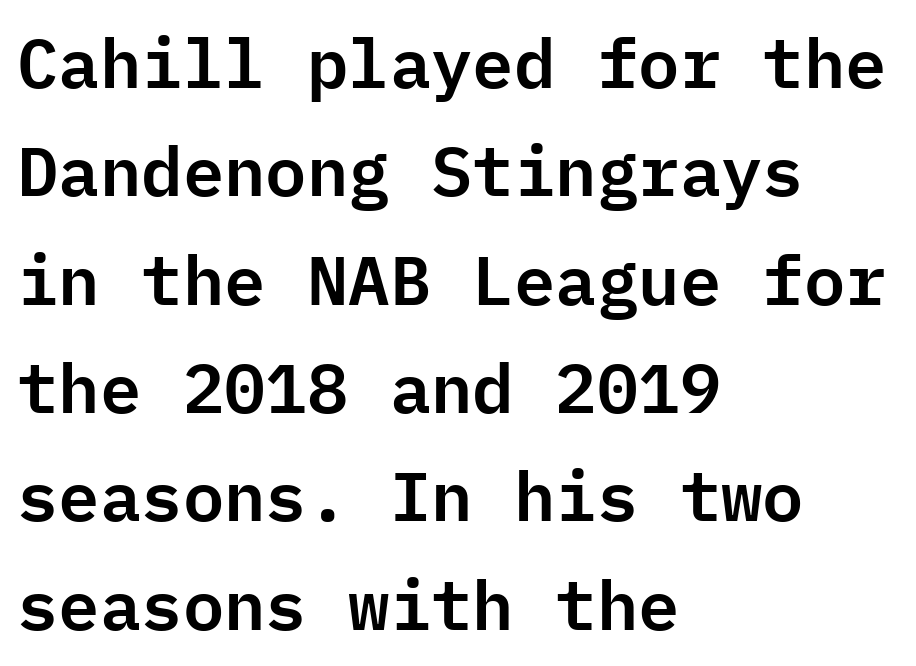
{"serif": "no", "italic": "no", "width": "normal", "stroke_contrast": "low", "x_height": "medium", "monospaced": "yes", "underline": "no", "align": "left", "line_spacing": "normal", "line_spacing_ratio": 1.57, "letter_spacing": "normal", "letter_spacing_em": 0.0, "glyph_px": 69}
